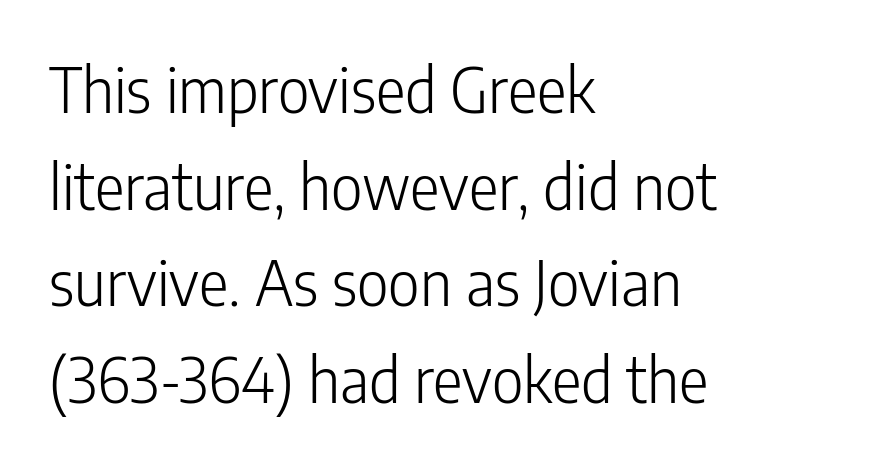
Q: Is the text bold? A: No.
Q: Is the text italic (slanted)? A: No, it is upright.
Q: Is the typeface a serif or a sans-serif typeface? A: Sans-serif.
Q: Is the text underlined? A: No.
Q: How is the paragraph aligned? A: Left-aligned.
Q: Is the spacing between letters normal or unusually wide? A: Normal.
Q: Is the spacing between lines tight, normal or loose? A: Normal.
Q: Width (condensed, normal, or wide)? A: Condensed.
Q: Stroke contrast? A: Low.
Q: x-height? A: Medium.
Q: Monospaced? A: No.
